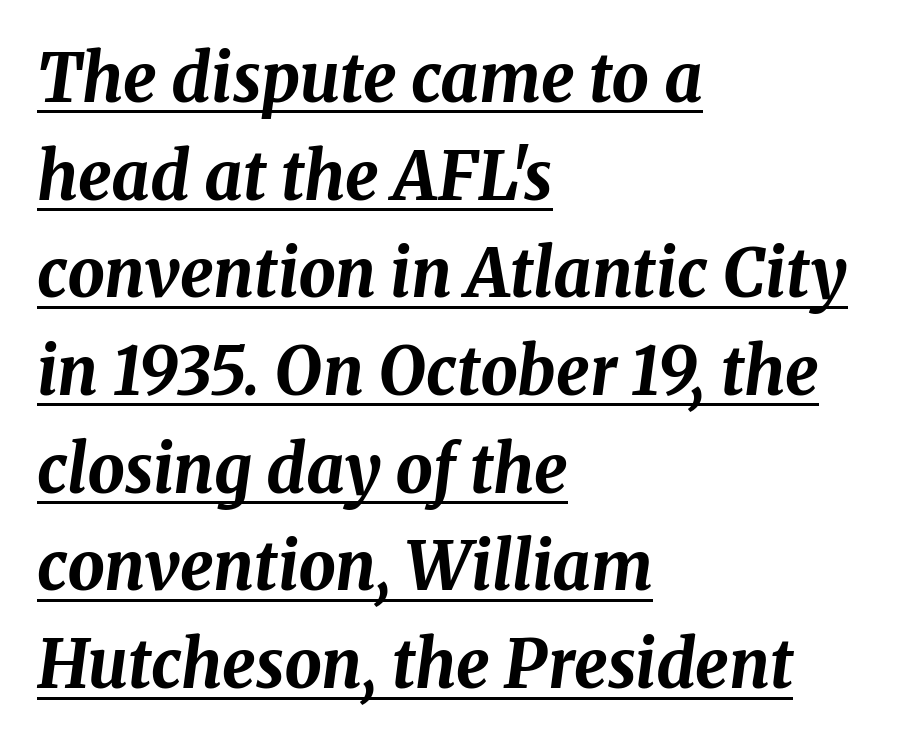
The image shows 66 px bold type, italic (leaning right); set left-aligned, normal line spacing (1.48x), normal letter spacing, underlined; medium stroke contrast and a medium x-height.
